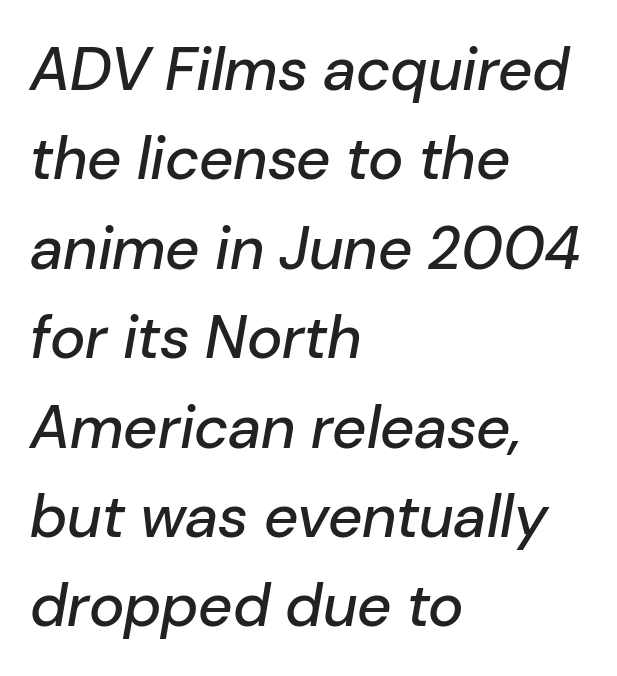
{"italic": "yes", "lean": "right", "slant_degrees": 10, "width": "normal", "stroke_contrast": "low", "x_height": "medium", "monospaced": "no", "underline": "no", "align": "left", "line_spacing": "normal", "line_spacing_ratio": 1.49, "letter_spacing": "normal", "letter_spacing_em": 0.0, "glyph_px": 60}
